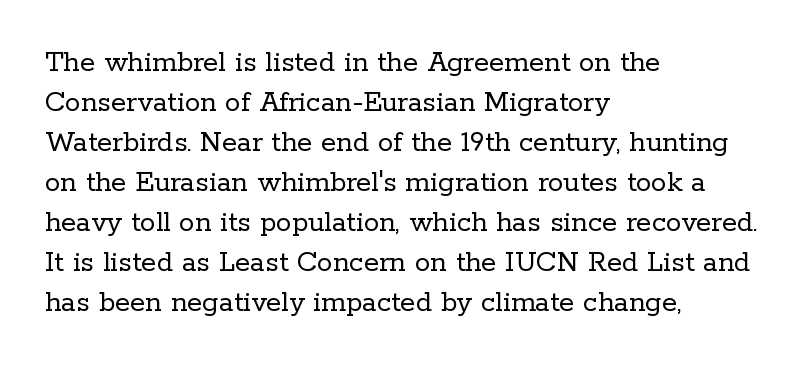
Just letters on the line, the space beneath them empty. Ink coverage per letter is moderate at most. Typeset ragged right — the left edge is the straight one. The rendering uses a moderate line-height, typical for paragraphs. The passage shown is typed in a proportional face where columns would drift. Standard letterfit; no display-style spreading of the glyphs.
